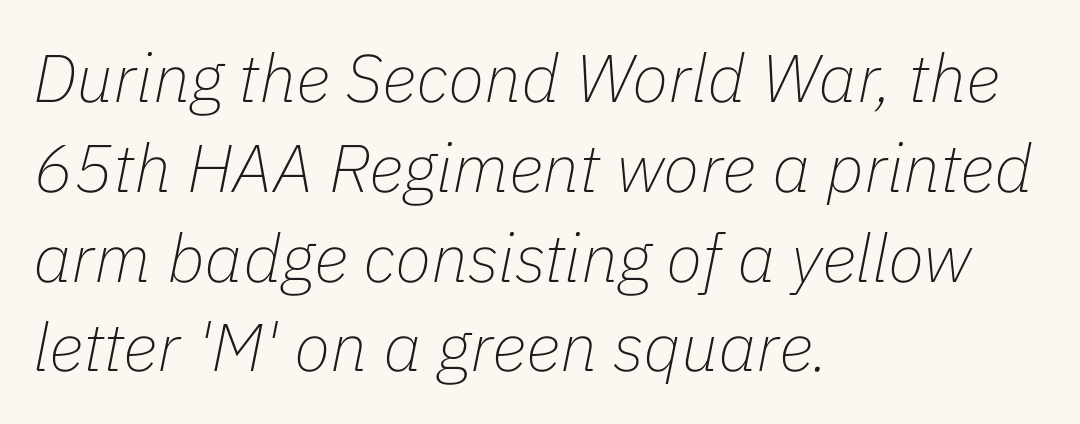
{"italic": "yes", "lean": "right", "slant_degrees": 11, "bold": "no", "weight": "thin", "width": "normal", "stroke_contrast": "low", "x_height": "medium", "monospaced": "no", "underline": "no", "align": "left", "line_spacing": "normal", "line_spacing_ratio": 1.34, "letter_spacing": "normal", "letter_spacing_em": 0.0, "glyph_px": 67}
